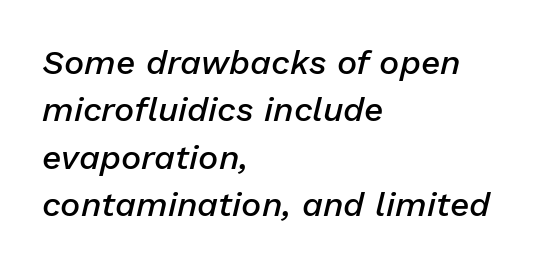
A semibold gives these letters moderate extra thickness, short of bold. Quick note: interline space is typical. Layout note: lines flush left. Lines of text with bare space underneath.
